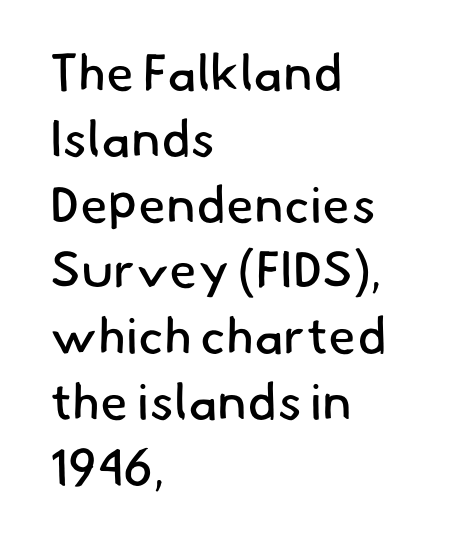
Words appear dense and cohesive because spacing is normal. The designer left line spacing at the default. No word sits above an underline. Stroke terminals: plain, sans-serif. No heavy texture on the line: the type isn't bold. Line starts are locked; line ends wander.
